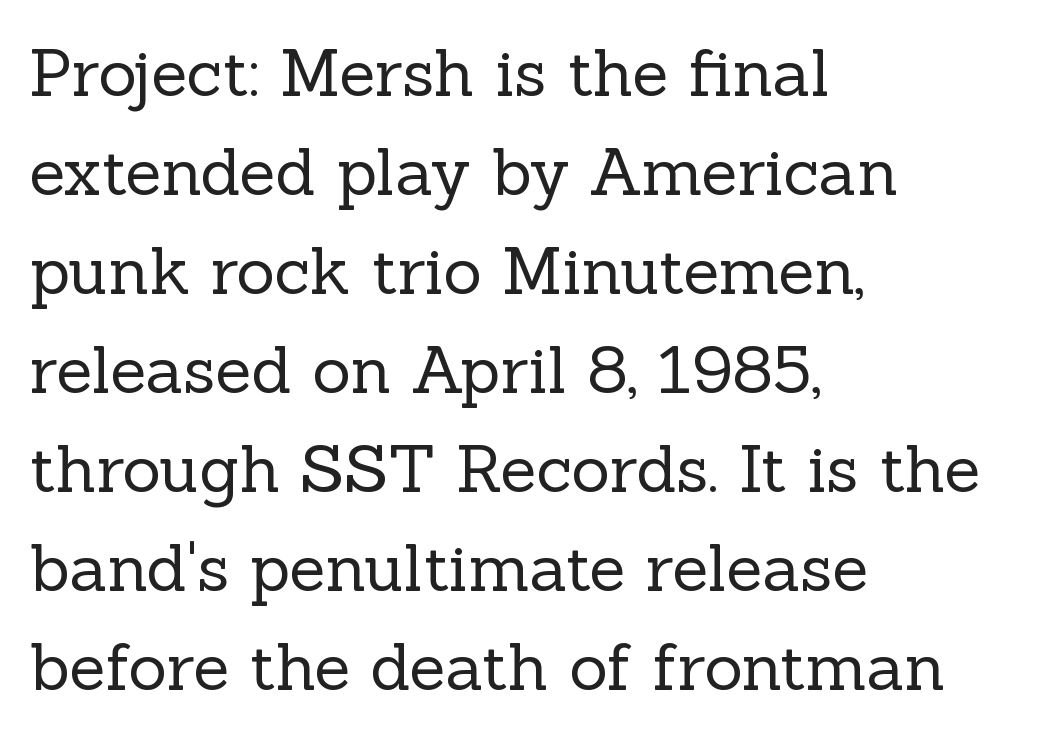
Q: Is the text bold? A: No.
Q: Is the text italic (slanted)? A: No, it is upright.
Q: Is the typeface a serif or a sans-serif typeface? A: Serif.
Q: Is the text underlined? A: No.
Q: How is the paragraph aligned? A: Left-aligned.
Q: Is the spacing between letters normal or unusually wide? A: Normal.
Q: Is the spacing between lines tight, normal or loose? A: Normal.
Q: Width (condensed, normal, or wide)? A: Normal.
Q: x-height? A: Medium.
Q: Monospaced? A: No.
